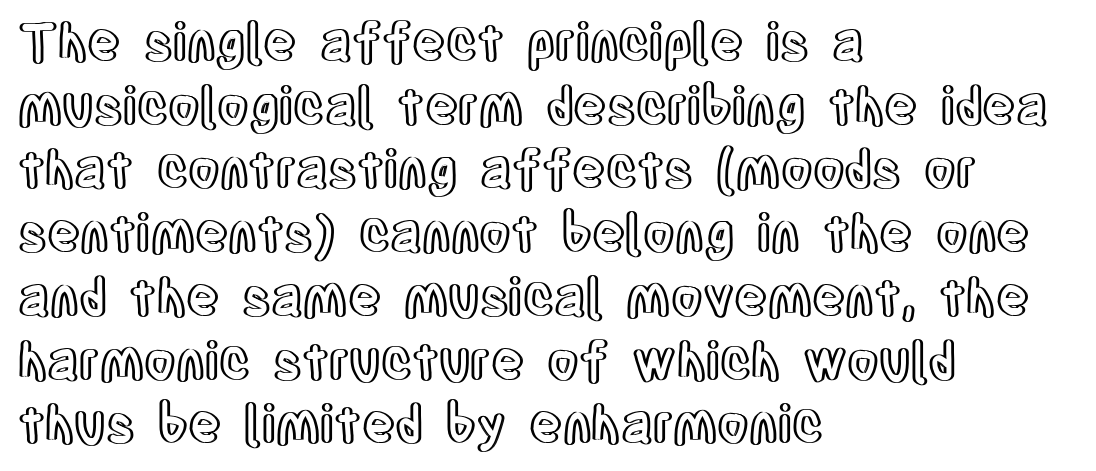
Q: Is the text italic (slanted)? A: No, it is upright.
Q: Is the text underlined? A: No.
Q: How is the paragraph aligned? A: Left-aligned.
Q: Is the spacing between letters normal or unusually wide? A: Normal.
Q: Is the spacing between lines tight, normal or loose? A: Normal.
Q: Width (condensed, normal, or wide)? A: Condensed.
Q: x-height? A: Large.
Q: Monospaced? A: No.
